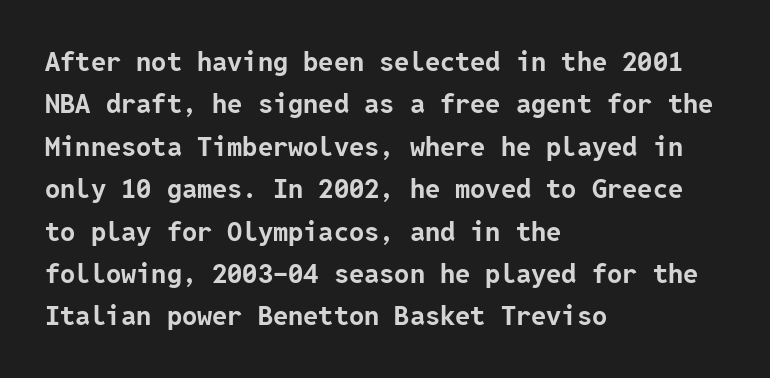
The image shows 27 px bold type, upright; set left-aligned, normal line spacing (1.57x), normal letter spacing, not underlined.
